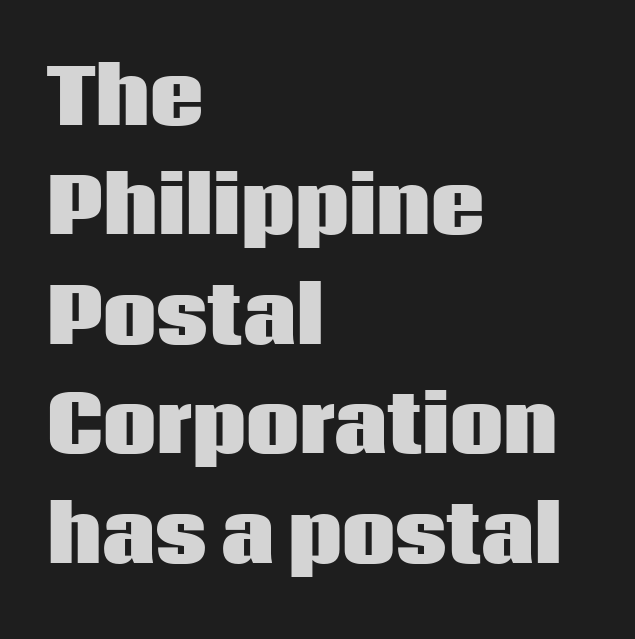
Q: Is the text bold? A: Yes.
Q: Is the text italic (slanted)? A: No, it is upright.
Q: Is the typeface a serif or a sans-serif typeface? A: Sans-serif.
Q: Is the text underlined? A: No.
Q: How is the paragraph aligned? A: Left-aligned.
Q: Is the spacing between letters normal or unusually wide? A: Normal.
Q: Is the spacing between lines tight, normal or loose? A: Normal.
Q: Width (condensed, normal, or wide)? A: Normal.
Q: Stroke contrast? A: Low.
Q: x-height? A: Large.
Q: Monospaced? A: No.
